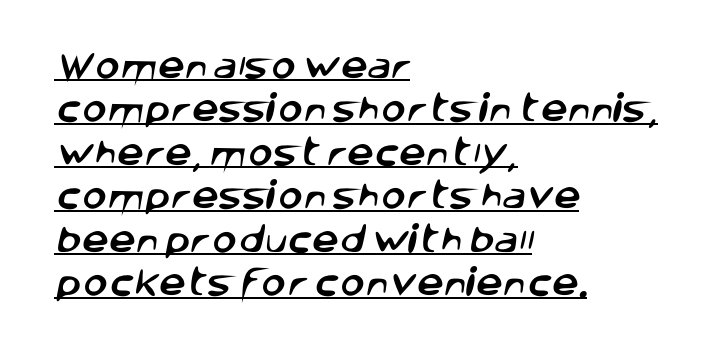
{"serif": "no", "width": "normal", "stroke_contrast": "low", "x_height": "large", "monospaced": "no", "underline": "yes", "align": "left", "line_spacing": "normal", "line_spacing_ratio": 1.45, "letter_spacing": "normal", "letter_spacing_em": 0.0, "glyph_px": 30}
